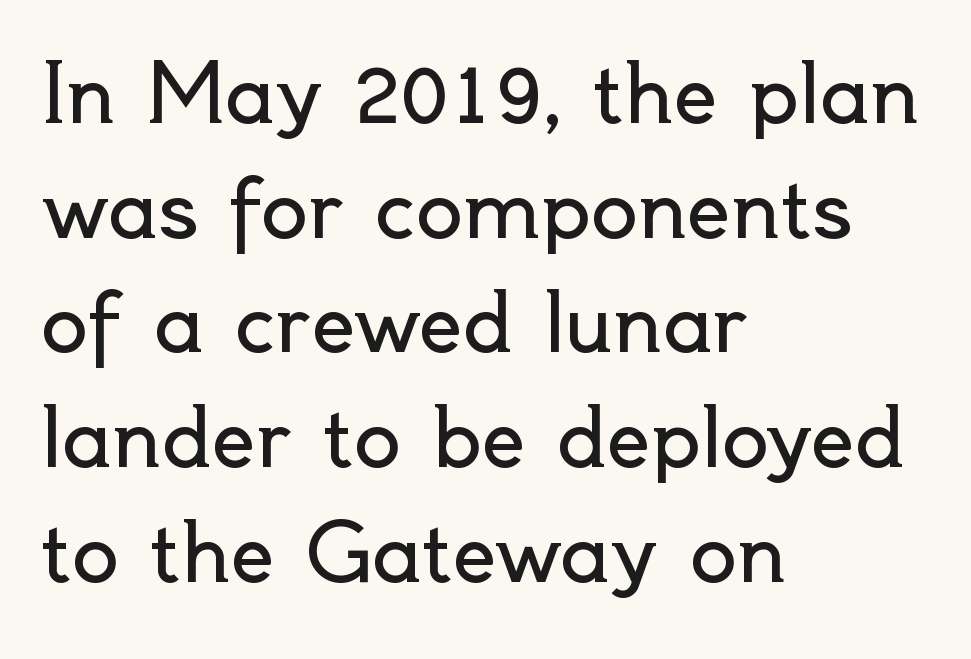
{"serif": "no", "italic": "no", "bold": "no", "weight": "regular", "width": "normal", "x_height": "small", "monospaced": "no", "underline": "no", "align": "left", "line_spacing": "normal", "line_spacing_ratio": 1.47, "letter_spacing": "normal", "letter_spacing_em": 0.0, "glyph_px": 78}
